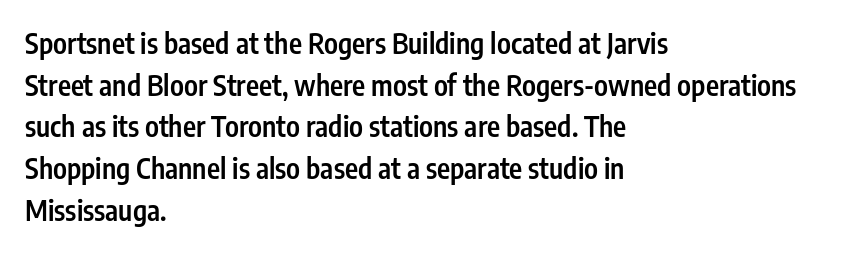
Q: Is the text bold? A: Semi-bold.
Q: Is the text italic (slanted)? A: No, it is upright.
Q: Is the typeface a serif or a sans-serif typeface? A: Sans-serif.
Q: Is the text underlined? A: No.
Q: How is the paragraph aligned? A: Left-aligned.
Q: Is the spacing between letters normal or unusually wide? A: Normal.
Q: Is the spacing between lines tight, normal or loose? A: Normal.
Q: Width (condensed, normal, or wide)? A: Condensed.
Q: Stroke contrast? A: Low.
Q: x-height? A: Medium.
Q: Monospaced? A: No.
